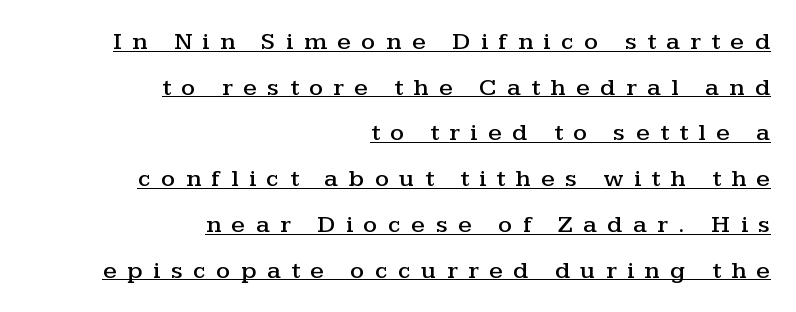
{"italic": "no", "underline": "yes", "align": "right", "line_spacing_ratio": 1.83, "letter_spacing": "wide", "letter_spacing_em": 0.42, "glyph_px": 25}
